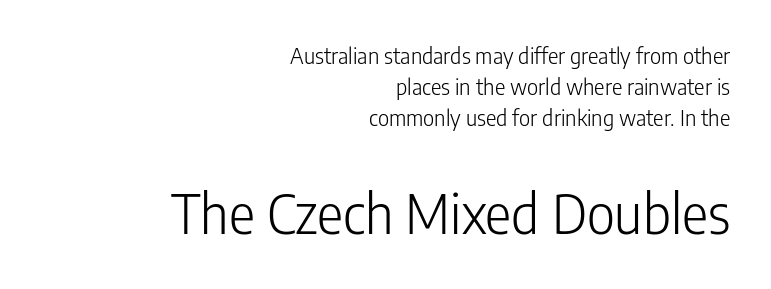
The image shows 55 px light, condensed sans-serif type, upright; set right-aligned, normal line spacing (1.4x), normal letter spacing, not underlined; the second (bottom) block is 2.5x larger; low stroke contrast and a medium x-height.
